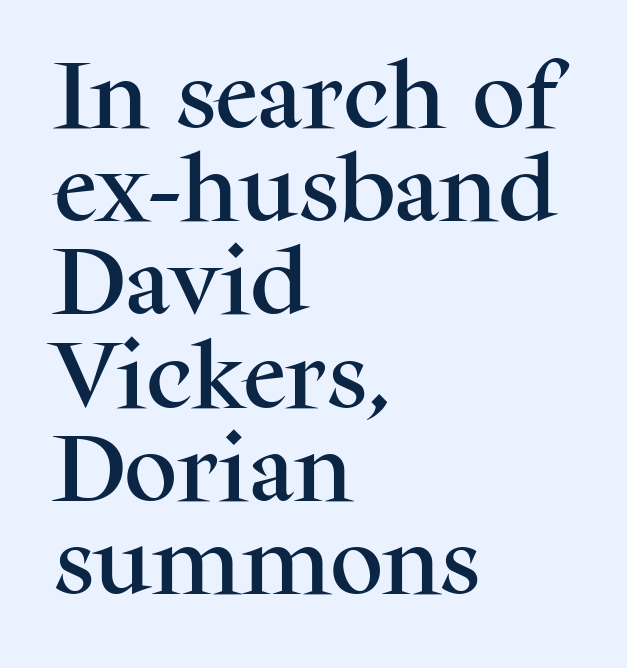
The image shows 74 px serif type, upright; set left-aligned, normal line spacing (1.26x), normal letter spacing, not underlined; medium stroke contrast and a medium x-height.
